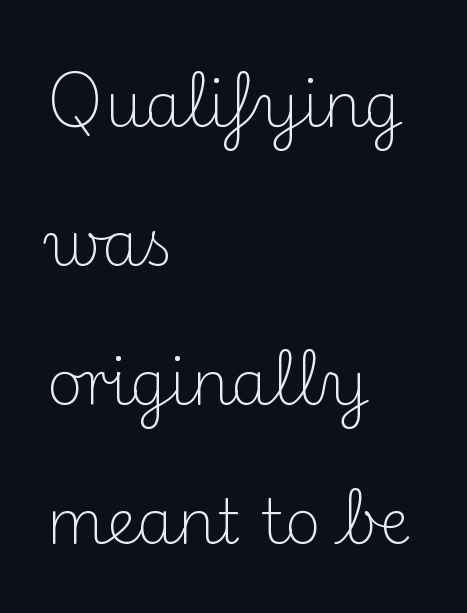
Observe the ordinary spacing: letters are neighbours, not strangers. Old-style or modern, the face here clearly has serifs. The baseline area is clear. These lines are set flush left with a ragged right edge. On a weight scale, this lands at 450 or below. Regarding leading, the lines here are spaced well apart.
